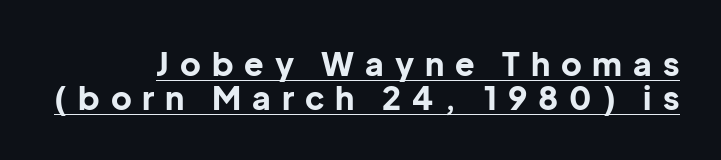
The letters stand upright; this is a roman face. Letter spacing: wide. Students, observe: this is what under-led, compact text looks like. To sum up the face: it is a sans, with no serifs. A continuous stroke trails under the words, as in a hyperlink. Proportional: the letters do not fall into vertical columns.
